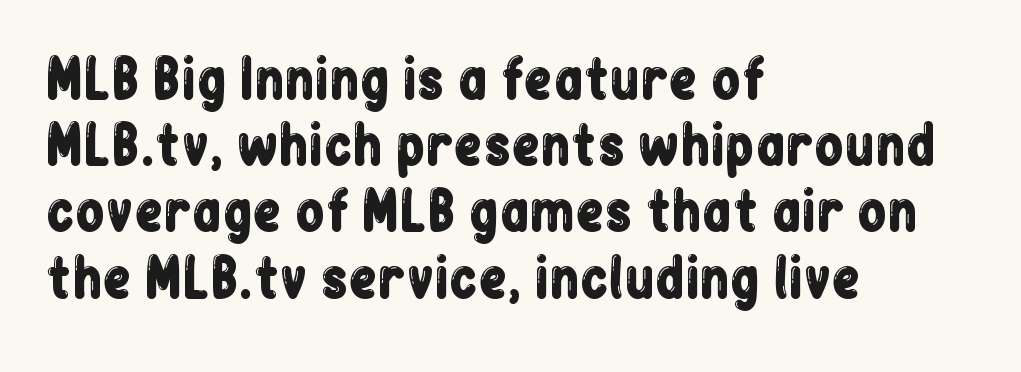
Q: Is the text italic (slanted)? A: No, it is upright.
Q: Is the typeface a serif or a sans-serif typeface? A: Sans-serif.
Q: Is the text underlined? A: No.
Q: How is the paragraph aligned? A: Left-aligned.
Q: Is the spacing between letters normal or unusually wide? A: Normal.
Q: Is the spacing between lines tight, normal or loose? A: Normal.
Q: Width (condensed, normal, or wide)? A: Condensed.
Q: Stroke contrast? A: Low.
Q: x-height? A: Medium.
Q: Monospaced? A: No.
